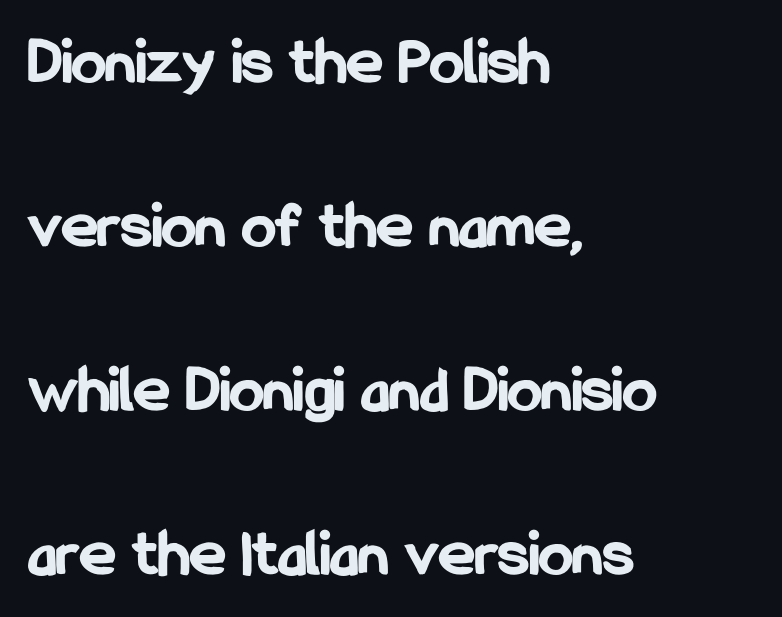
No extra tracking has been applied to these lines. The text was rendered using a sans face with plain stroke endings. This rendering features lettering with no underline. These words are printed bold, with thick strokes throughout. Note the varied advance widths — an 'i' is clearly narrower than an 'm'. A typesetter would mark this as roman, not italic.
